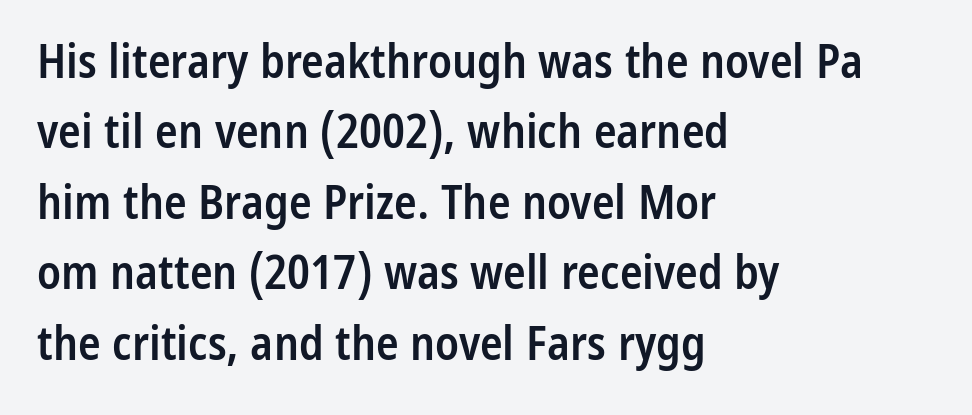
{"serif": "no", "italic": "no", "bold": "semi", "weight": "semibold", "width": "condensed", "stroke_contrast": "low", "x_height": "medium", "monospaced": "no", "underline": "no", "align": "left", "line_spacing": "normal", "line_spacing_ratio": 1.5, "letter_spacing": "normal", "letter_spacing_em": 0.0, "glyph_px": 47}
